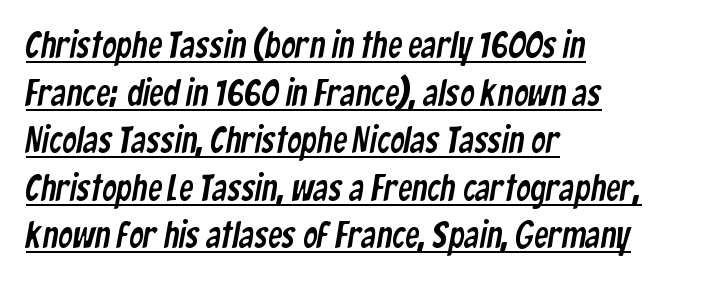
{"serif": "no", "width": "condensed", "stroke_contrast": "low", "x_height": "medium", "monospaced": "no", "underline": "yes", "align": "left", "line_spacing": "normal", "line_spacing_ratio": 1.32, "letter_spacing": "normal", "letter_spacing_em": 0.0, "glyph_px": 36}
